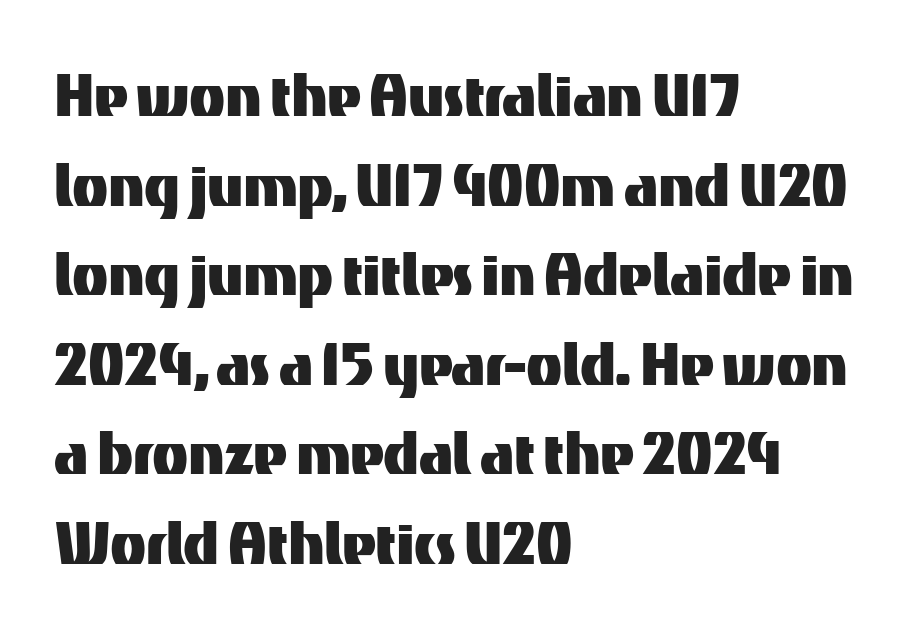
The image shows 74 px sans-serif type, upright; set left-aligned, line spacing 1.21x, normal letter spacing, not underlined; medium stroke contrast and a medium x-height.
